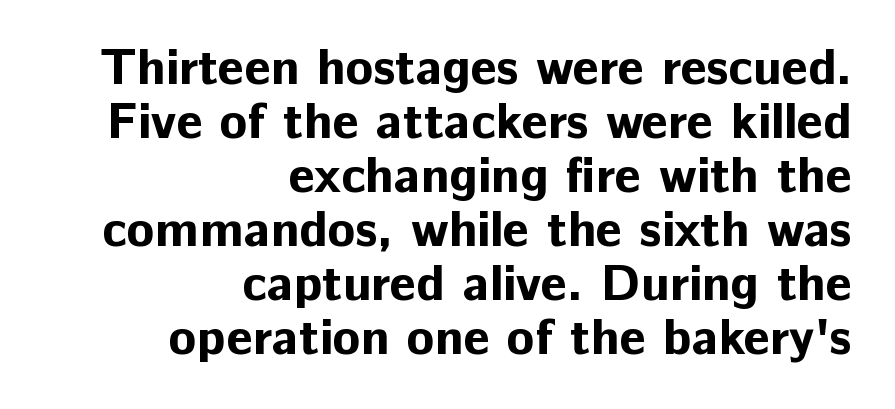
Is there any slant? The stems are plumb. The words here are not underlined. The passage shown stacks its lines with hardly any gap. The typesetter chose a ragged-left arrangement here. Think of a printed novel: that variable character pitch is what you see here.
